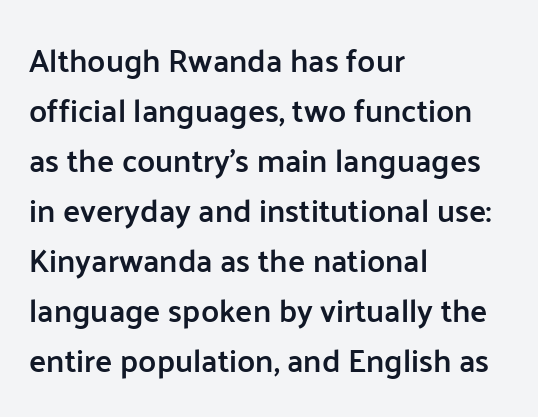
{"serif": "no", "italic": "no", "bold": "semi", "weight": "semibold", "width": "normal", "stroke_contrast": "low", "x_height": "medium", "monospaced": "no", "underline": "no", "align": "left", "line_spacing": "normal", "line_spacing_ratio": 1.56, "letter_spacing": "normal", "letter_spacing_em": 0.0, "glyph_px": 32}
